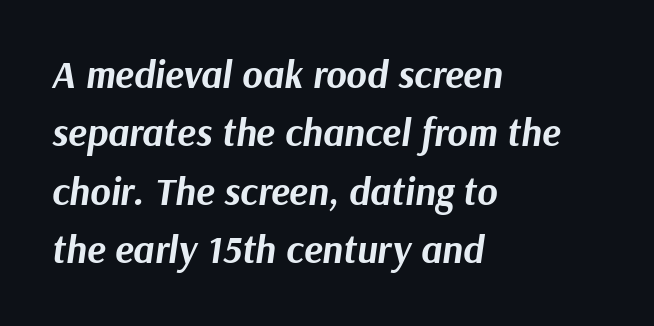
{"italic": "yes", "lean": "right", "slant_degrees": 9, "bold": "yes", "weight": "bold", "width": "normal", "stroke_contrast": "medium", "x_height": "medium", "monospaced": "no", "underline": "no", "align": "left", "line_spacing": "normal", "line_spacing_ratio": 1.5, "letter_spacing": "normal", "letter_spacing_em": 0.0, "glyph_px": 39}
